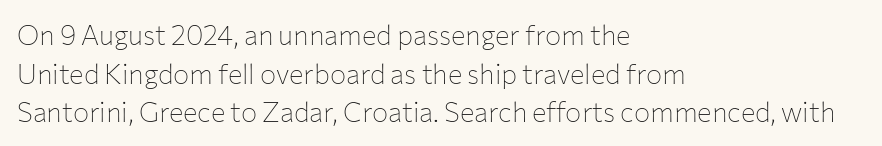
{"italic": "no", "bold": "no", "underline": "no", "align": "left", "line_spacing": "normal", "line_spacing_ratio": 1.43, "letter_spacing": "normal", "letter_spacing_em": 0.0, "glyph_px": 27}
